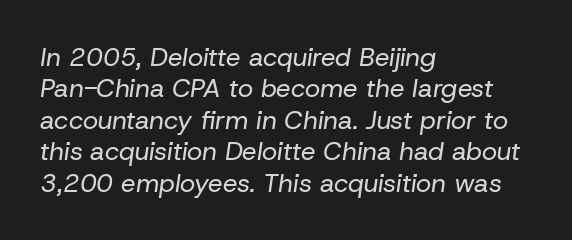
Observe the ordinary spacing: letters are neighbours, not strangers. Slant detected: the letters are inclined. If you drew a ruler down the left edge, every line would touch it. The font sits on the lighter half of the weight spectrum, regular included.
